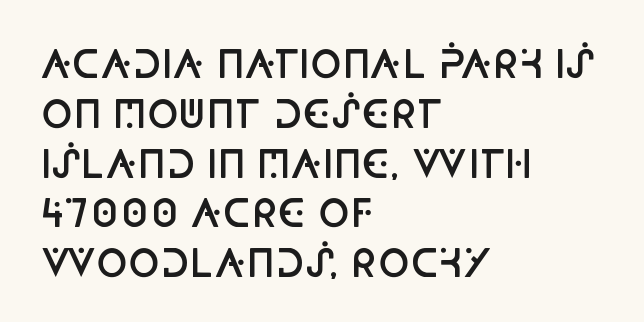
Observe the ordinary spacing: letters are neighbours, not strangers. Lines of text with bare space underneath. I'd call this a sans setting — the letters go barefoot. Does the leading feel generous? No, just average.
